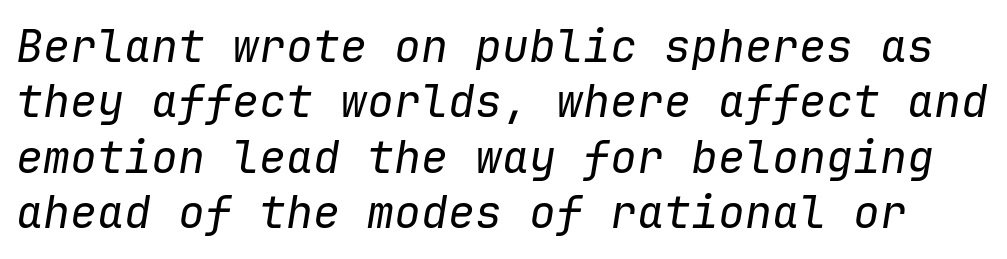
{"italic": "yes", "lean": "right", "slant_degrees": 9, "bold": "no", "weight": "regular", "width": "normal", "stroke_contrast": "low", "x_height": "medium", "monospaced": "yes", "underline": "no", "line_spacing_ratio": 1.23, "letter_spacing": "normal", "letter_spacing_em": 0.0, "glyph_px": 45}
